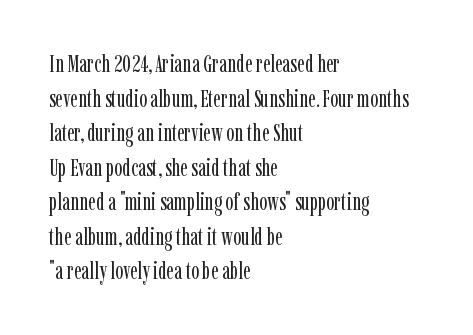
The image shows 24 px text type, upright; set left-aligned, normal line spacing (1.44x), normal letter spacing, not underlined.
